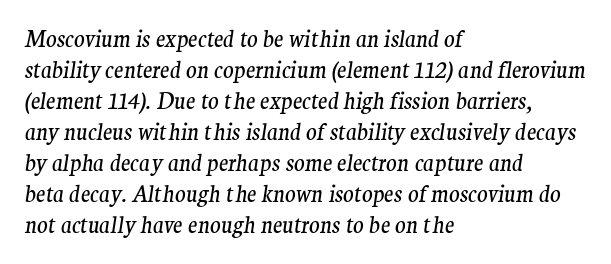
{"italic": "yes", "lean": "right", "slant_degrees": 9, "bold": "no", "underline": "no", "align": "left", "line_spacing": "normal", "line_spacing_ratio": 1.41, "letter_spacing": "normal", "letter_spacing_em": 0.0, "glyph_px": 22}
